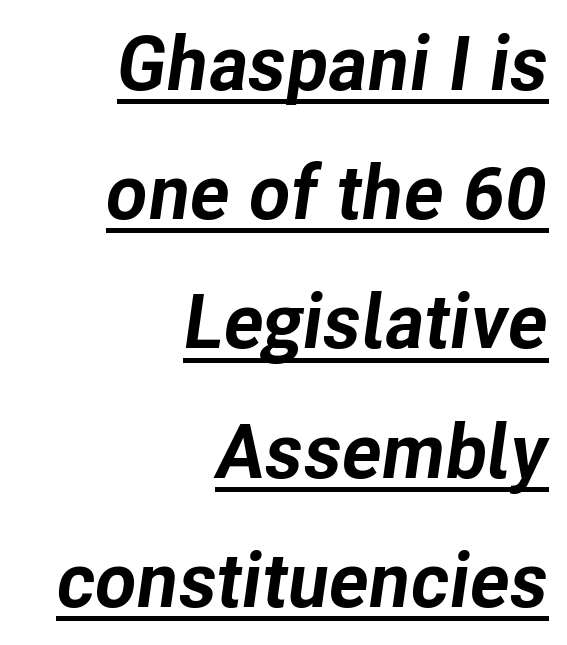
The image shows 76 px bold type, italic (leaning right); set right-aligned, normal line spacing (1.7x), normal letter spacing, underlined; low stroke contrast and a medium x-height.
